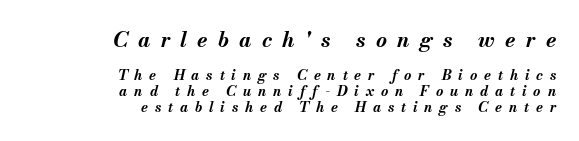
The image shows 21 px bold type, italic (leaning right); set right-aligned, tight line spacing (1.14x), unusually wide letter spacing (+0.49 em), not underlined; the first (top) block is 1.5x larger.
